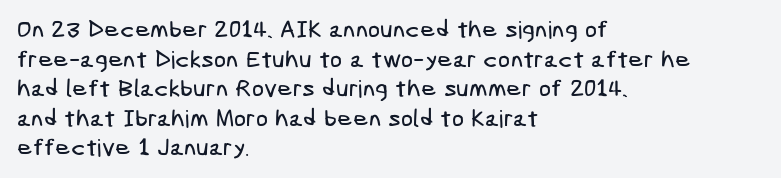
{"underline": "no", "align": "left", "line_spacing_ratio": 1.23, "letter_spacing": "normal", "letter_spacing_em": 0.0, "glyph_px": 24}
